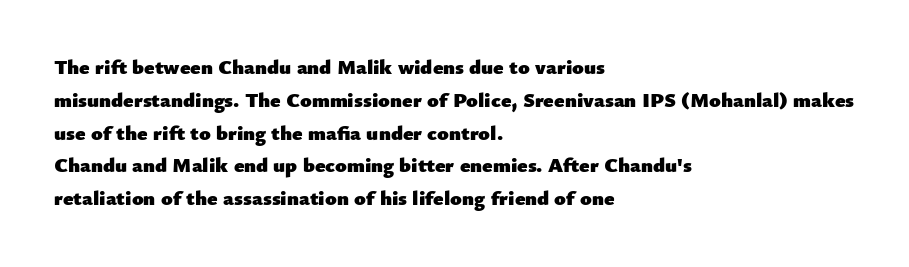
{"italic": "no", "bold": "yes", "underline": "no", "align": "left", "line_spacing": "normal", "line_spacing_ratio": 1.56, "letter_spacing": "normal", "letter_spacing_em": 0.0, "glyph_px": 21}
